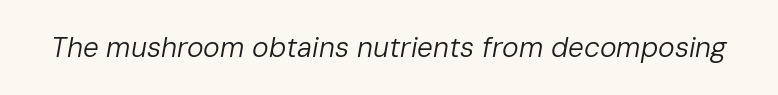
The glyphs look as if they've been sheared to an angle. The gaps between neighbouring characters are ordinary and unremarkable. Is the type heavy? It reads as light-to-regular instead. Is this a fixed-width face? No — the glyphs have proportional, varying widths. No word sits above an underline.
